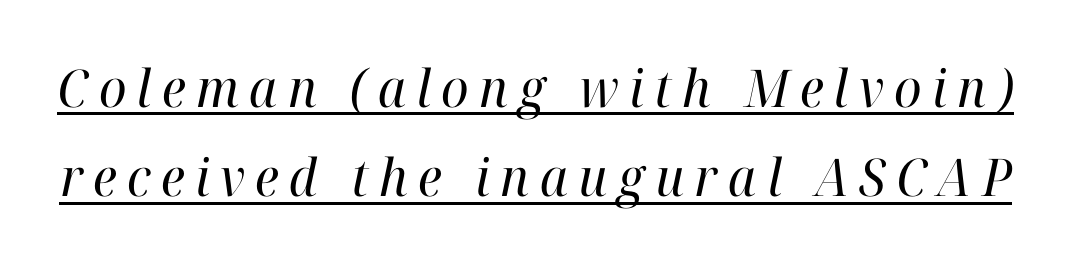
Q: Is the text bold? A: No.
Q: Is the text italic (slanted)? A: Yes, it leans right by about 12 degrees.
Q: Is the typeface a serif or a sans-serif typeface? A: Serif.
Q: Is the text underlined? A: Yes.
Q: Is the spacing between letters normal or unusually wide? A: Unusually wide.
Q: Width (condensed, normal, or wide)? A: Normal.
Q: Stroke contrast? A: High.
Q: x-height? A: Medium.
Q: Monospaced? A: No.
